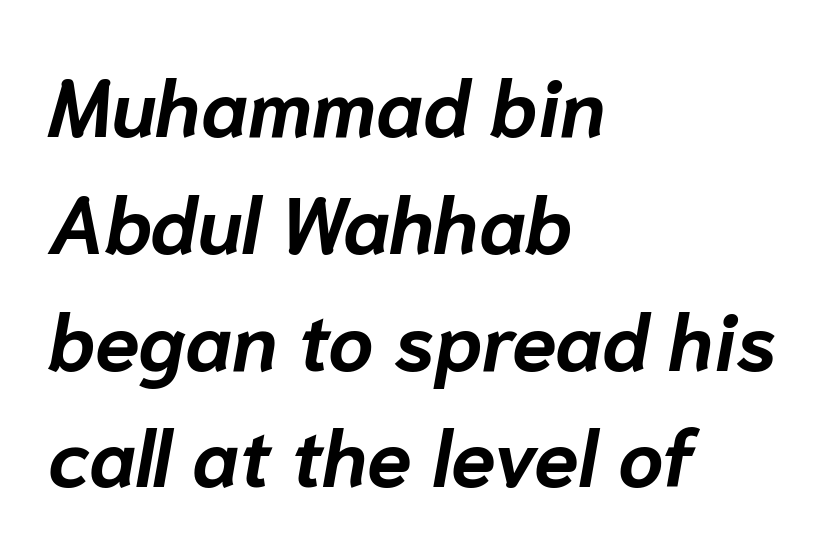
{"italic": "yes", "lean": "right", "slant_degrees": 10, "bold": "yes", "weight": "bold", "width": "normal", "stroke_contrast": "low", "x_height": "medium", "monospaced": "no", "underline": "no", "align": "left", "line_spacing": "normal", "line_spacing_ratio": 1.46, "letter_spacing": "normal", "letter_spacing_em": 0.0, "glyph_px": 80}
